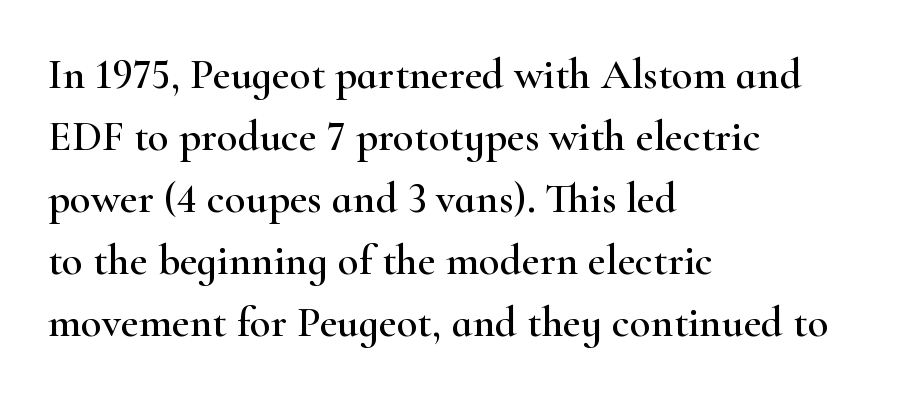
{"serif": "yes", "italic": "no", "width": "wide", "stroke_contrast": "high", "x_height": "small", "monospaced": "no", "underline": "no", "align": "left", "line_spacing": "normal", "line_spacing_ratio": 1.44, "letter_spacing": "normal", "letter_spacing_em": 0.0, "glyph_px": 43}
